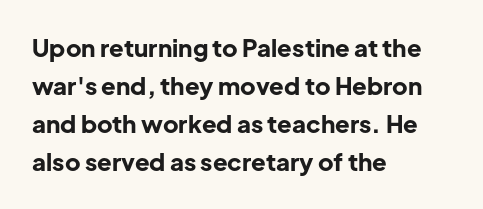
The image shows 24 px bold type, upright; set left-aligned, normal line spacing (1.58x), normal letter spacing, not underlined.
